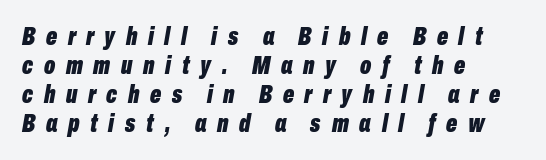
A clean baseline with only descenders dipping below it. The face used here has the dense, thick strokes of a bold. Visually the block forms a straight wall on the left and a jagged coastline on the right. It's the slanting kind of type.
